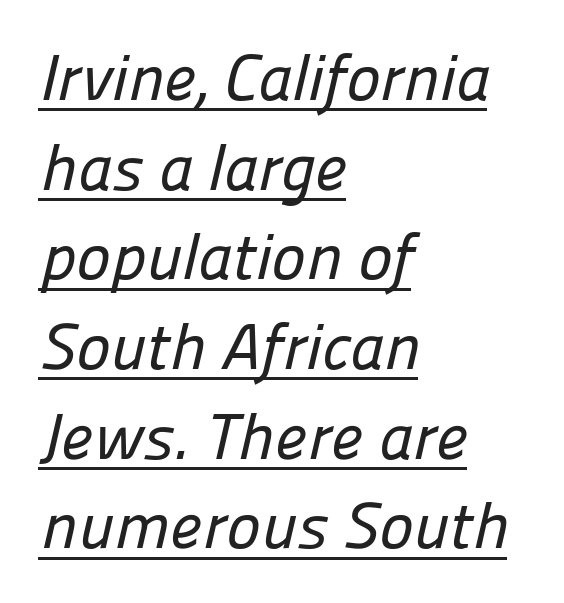
The image shows 65 px sans-serif type; set left-aligned, normal line spacing (1.38x), normal letter spacing, underlined; low stroke contrast and a medium x-height.
